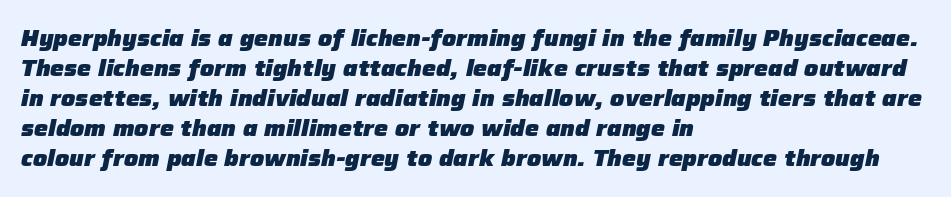
The image shows 22 px bold type, italic (leaning right); set left-aligned, normal line spacing (1.36x), normal letter spacing, not underlined.
